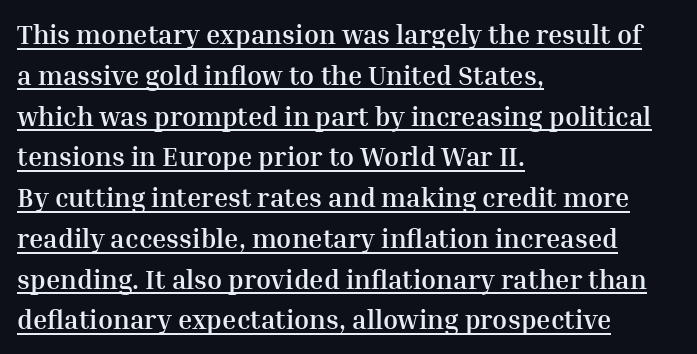
The image shows 27 px bold type, upright; set left-aligned, normal line spacing (1.51x), normal letter spacing, underlined.
